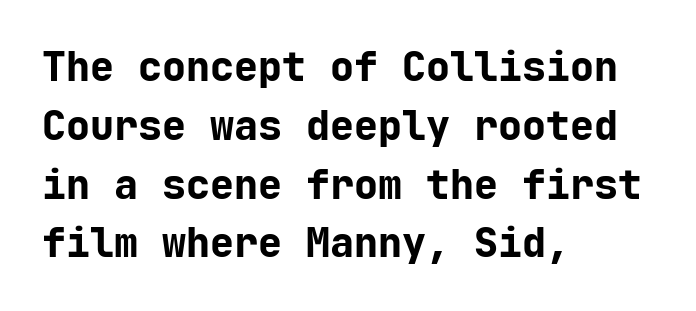
Evenly set lines give the paragraph a standard silhouette. Posture: upright roman. The typesetting leans heavy: a genuine bold. Honestly, the letter spacing is just normal — you wouldn't notice it. A typesetter would call this monospace, since all characters share one set width.
